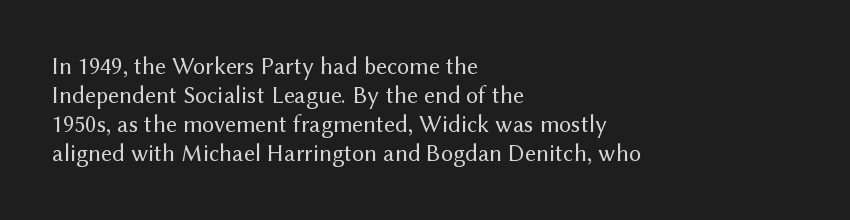
{"italic": "no", "bold": "no", "underline": "no", "align": "left", "line_spacing_ratio": 1.21, "letter_spacing": "normal", "letter_spacing_em": 0.0, "glyph_px": 24}
